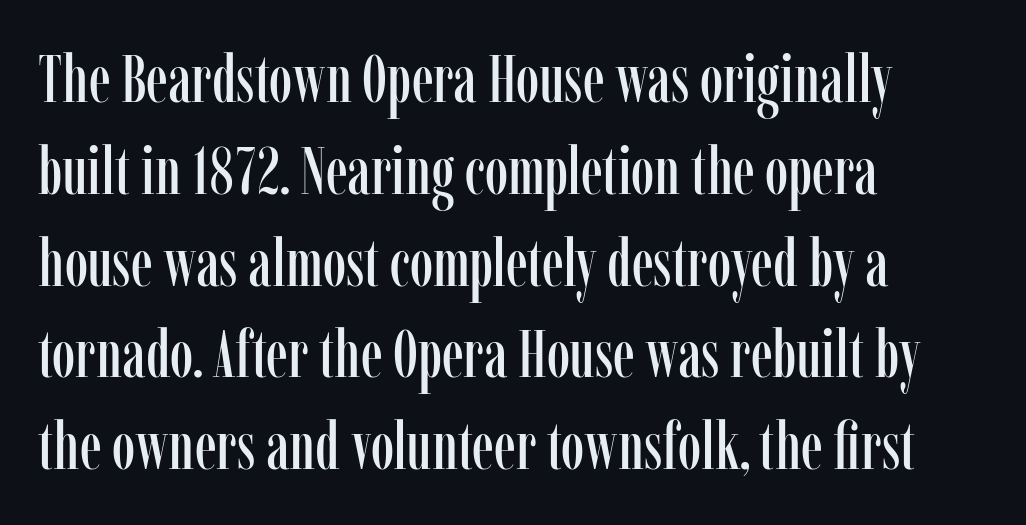
You could not count columns in this text — the font is proportionally spaced. Letterform terminals end in serifs throughout the passage. Typeset ragged right — the left edge is the straight one. Unlike italic type, these characters show no tilt at all.
